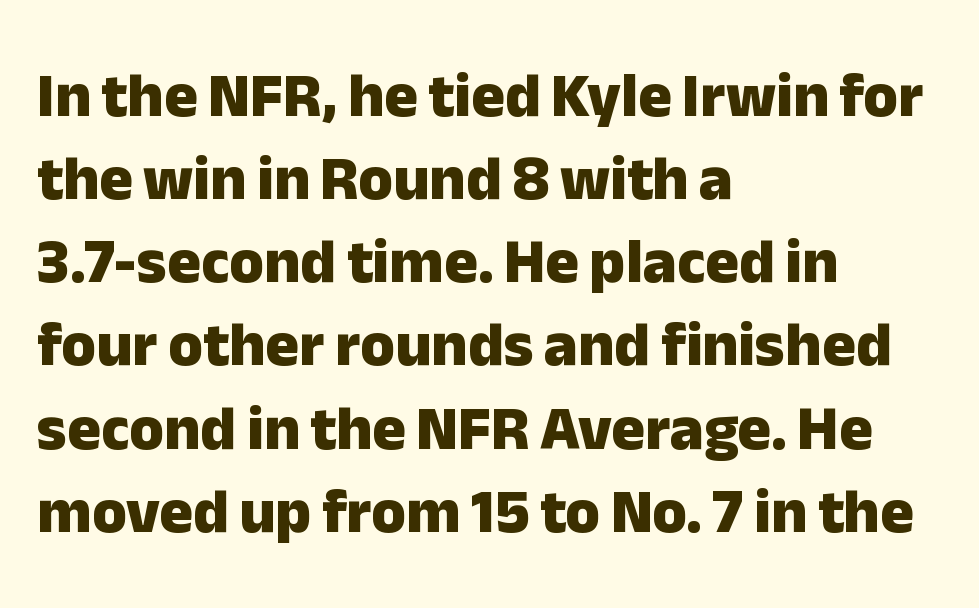
Q: Is the text bold? A: Yes.
Q: Is the text italic (slanted)? A: No, it is upright.
Q: Is the typeface a serif or a sans-serif typeface? A: Sans-serif.
Q: Is the text underlined? A: No.
Q: How is the paragraph aligned? A: Left-aligned.
Q: Is the spacing between letters normal or unusually wide? A: Normal.
Q: Is the spacing between lines tight, normal or loose? A: Normal.
Q: Width (condensed, normal, or wide)? A: Normal.
Q: Stroke contrast? A: Low.
Q: x-height? A: Medium.
Q: Monospaced? A: No.
